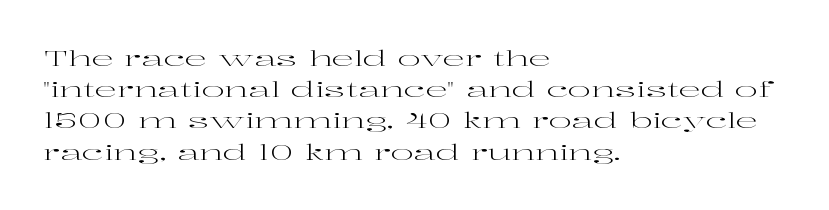
Every row of glyphs begins at an identical x-position on the left. The typesetting does not lean heavy: it is not bold. One glance says typical: line gaps are just what's usual. Underlining? Definitely not there.
